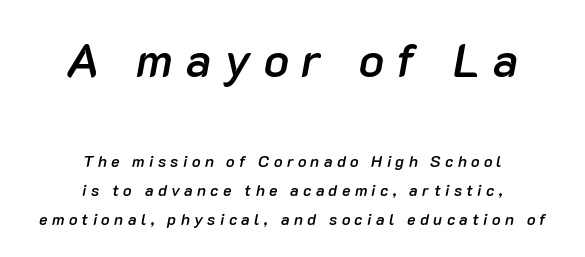
Q: Is the text bold? A: Semi-bold.
Q: Is the text italic (slanted)? A: Yes, it leans right by about 10 degrees.
Q: Is the text underlined? A: No.
Q: How is the paragraph aligned? A: Centered.
Q: Is the spacing between letters normal or unusually wide? A: Unusually wide.
Q: Which block of text is set in a larger size, the first (top) or the second (bottom)? A: The first (top) one.
Q: Width (condensed, normal, or wide)? A: Normal.
Q: Stroke contrast? A: Low.
Q: x-height? A: Medium.
Q: Monospaced? A: No.
